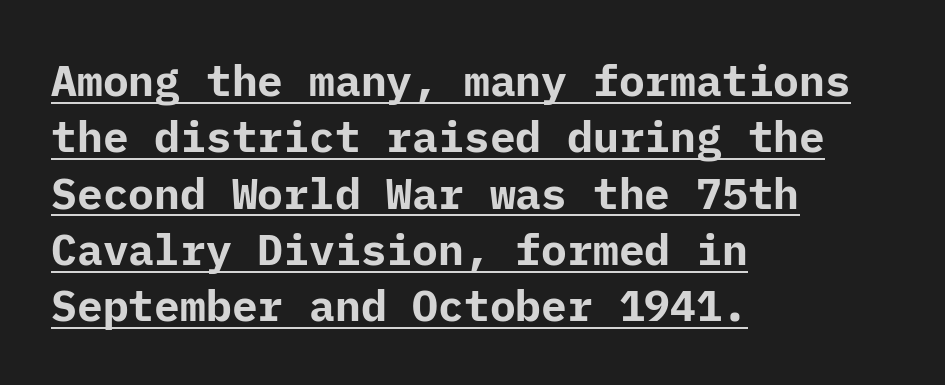
The image shows 43 px bold sans-serif type, upright; set left-aligned, normal line spacing (1.31x), normal letter spacing, underlined; low stroke contrast and a medium x-height.
